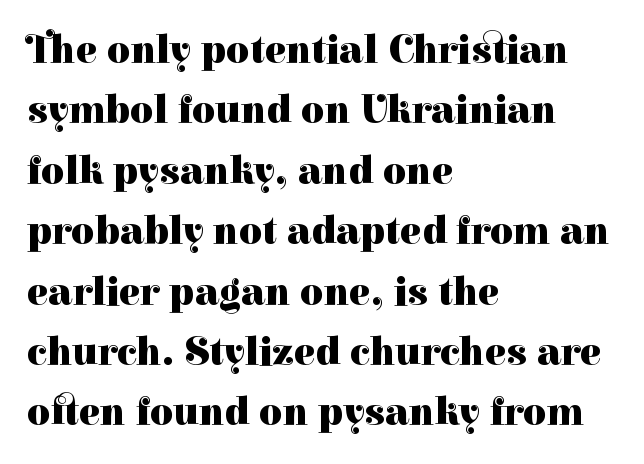
The image shows 40 px heavy serif type, upright; set left-aligned, normal line spacing (1.51x), normal letter spacing, not underlined; high stroke contrast and a medium x-height.
